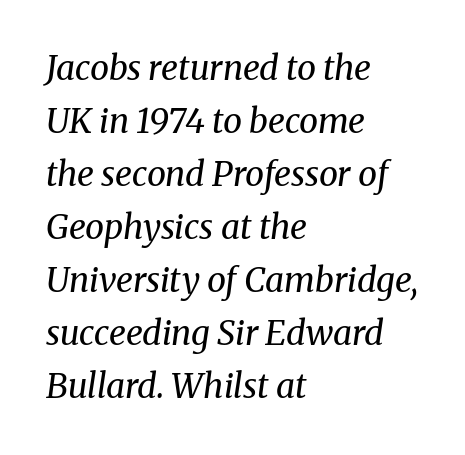
Q: Is the text bold? A: No.
Q: Is the text italic (slanted)? A: Yes, it leans right by about 8 degrees.
Q: Is the typeface a serif or a sans-serif typeface? A: Serif.
Q: Is the text underlined? A: No.
Q: How is the paragraph aligned? A: Left-aligned.
Q: Is the spacing between letters normal or unusually wide? A: Normal.
Q: Is the spacing between lines tight, normal or loose? A: Normal.
Q: Width (condensed, normal, or wide)? A: Normal.
Q: Stroke contrast? A: Medium.
Q: x-height? A: Medium.
Q: Monospaced? A: No.
